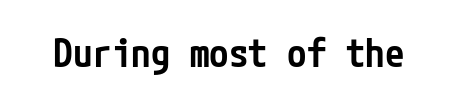
{"serif": "no", "italic": "no", "bold": "semi", "weight": "semibold", "width": "condensed", "stroke_contrast": "low", "x_height": "medium", "underline": "no", "letter_spacing": "normal", "letter_spacing_em": 0.0, "glyph_px": 39}
